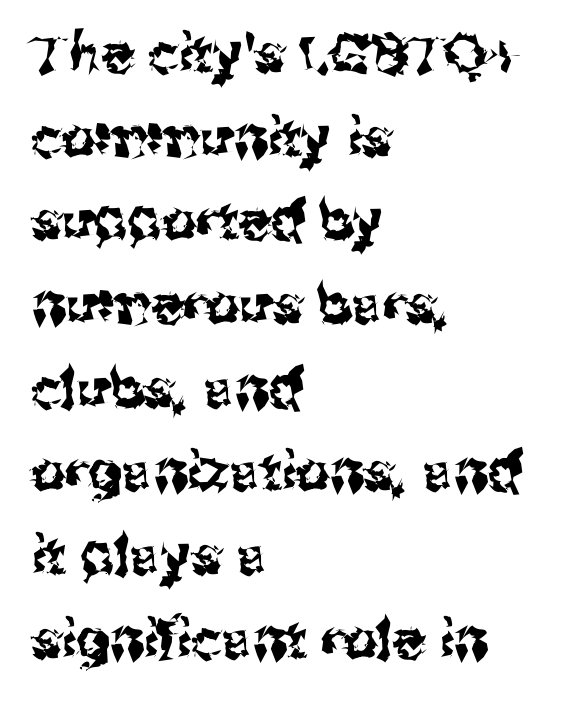
The image shows 54 px sans-serif type, upright; set left-aligned, normal line spacing (1.55x), normal letter spacing, not underlined; medium stroke contrast and a medium x-height.
